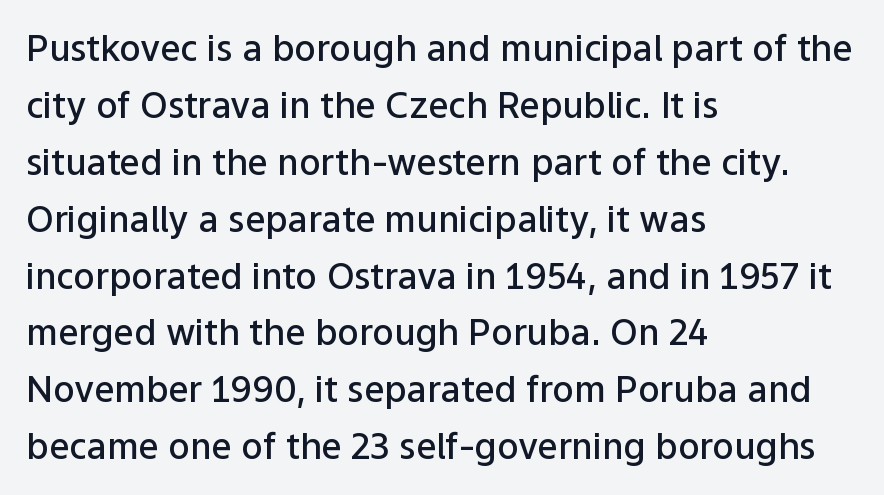
The image shows 36 px semibold sans-serif type, upright; set left-aligned, normal line spacing (1.58x), normal letter spacing, not underlined; low stroke contrast and a medium x-height.
